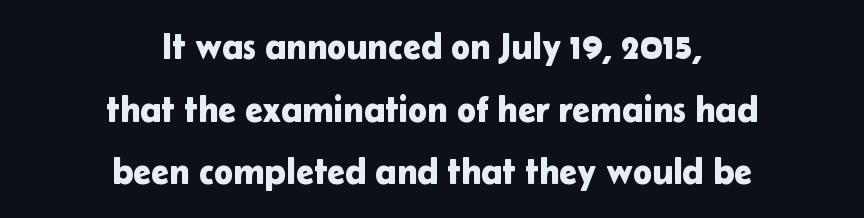
{"serif": "no", "italic": "no", "width": "normal", "stroke_contrast": "low", "x_height": "medium", "monospaced": "no", "underline": "no", "align": "center", "line_spacing_ratio": 1.74, "letter_spacing": "normal", "letter_spacing_em": 0.0, "glyph_px": 36}
